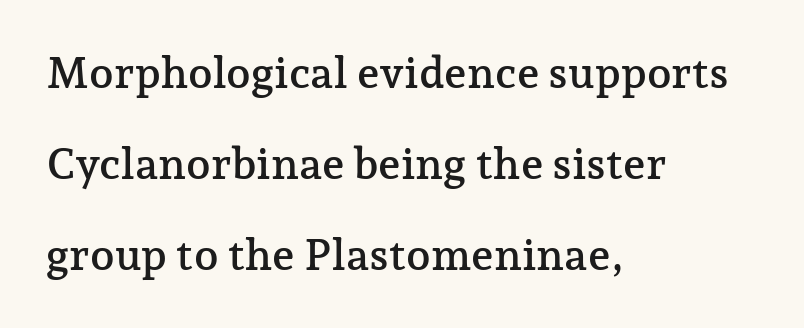
The image shows 44 px serif type, upright; set left-aligned, loose line spacing (2.07x), normal letter spacing, not underlined; low stroke contrast and a medium x-height.
